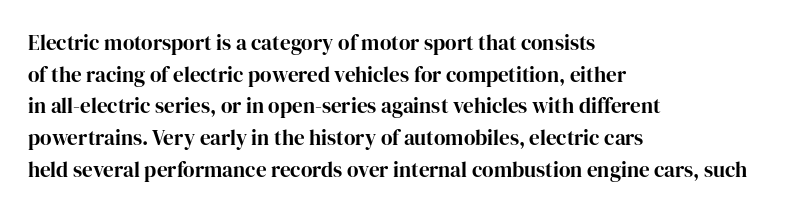
This is roman type, the default non-slanted kind. Observe the ordinary spacing: letters are neighbours, not strangers. The space between consecutive lines is moderate. Leftover space on each line is placed entirely after the last word. The string is rendered with underlining switched off. What weight is shown? A full bold with thick strokes.
